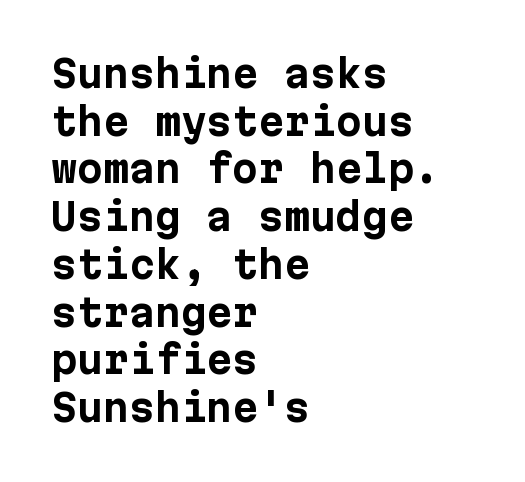
{"serif": "no", "italic": "no", "bold": "yes", "weight": "bold", "width": "normal", "stroke_contrast": "low", "x_height": "medium", "underline": "no", "align": "left", "line_spacing": "normal", "line_spacing_ratio": 1.29, "letter_spacing": "normal", "letter_spacing_em": 0.0, "glyph_px": 37}
